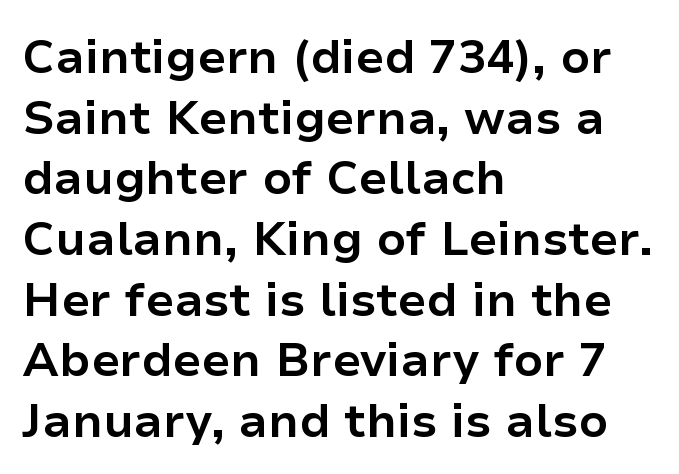
{"serif": "no", "italic": "no", "bold": "yes", "weight": "bold", "width": "normal", "stroke_contrast": "low", "x_height": "medium", "monospaced": "no", "underline": "no", "align": "left", "line_spacing": "normal", "line_spacing_ratio": 1.29, "letter_spacing": "normal", "letter_spacing_em": 0.0, "glyph_px": 47}
